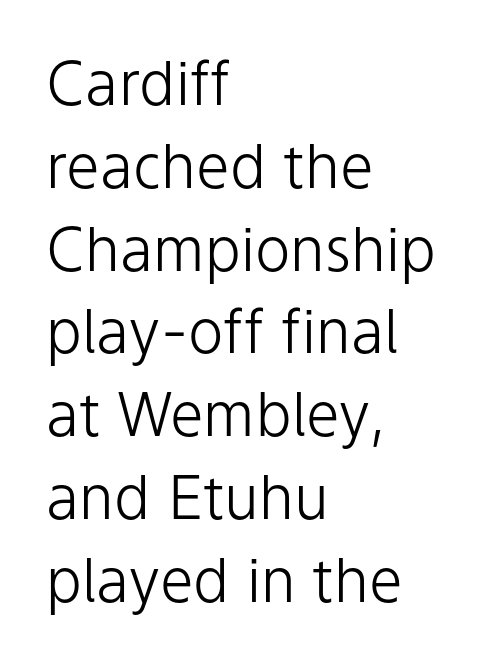
Q: Is the text bold? A: No.
Q: Is the text italic (slanted)? A: No, it is upright.
Q: Is the typeface a serif or a sans-serif typeface? A: Sans-serif.
Q: Is the text underlined? A: No.
Q: How is the paragraph aligned? A: Left-aligned.
Q: Is the spacing between letters normal or unusually wide? A: Normal.
Q: Is the spacing between lines tight, normal or loose? A: Normal.
Q: Width (condensed, normal, or wide)? A: Normal.
Q: Stroke contrast? A: Low.
Q: x-height? A: Medium.
Q: Monospaced? A: No.
